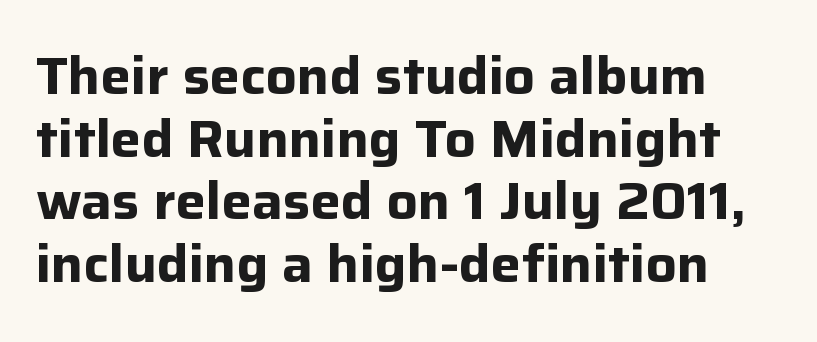
{"serif": "no", "italic": "no", "bold": "yes", "weight": "bold", "width": "normal", "stroke_contrast": "low", "x_height": "medium", "monospaced": "no", "underline": "no", "line_spacing_ratio": 1.23, "letter_spacing": "normal", "letter_spacing_em": 0.0, "glyph_px": 51}
